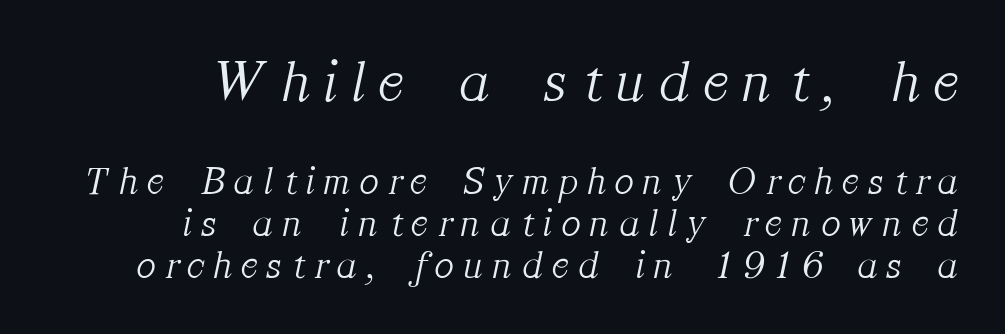
The emphasis by scale lands on block number one, above. Check the space under the baseline: it is left empty. Yep, that's italic — everything's leaning. The line-height multiplier appears low, near solid setting. The type is letterspaced generously, with wide tracking.
